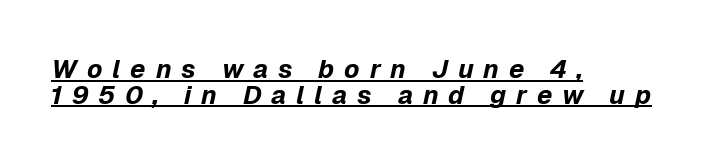
{"italic": "yes", "lean": "right", "slant_degrees": 12, "bold": "yes", "underline": "yes", "align": "left", "line_spacing": "tight", "line_spacing_ratio": 0.99, "letter_spacing": "wide", "letter_spacing_em": 0.38, "glyph_px": 26}
